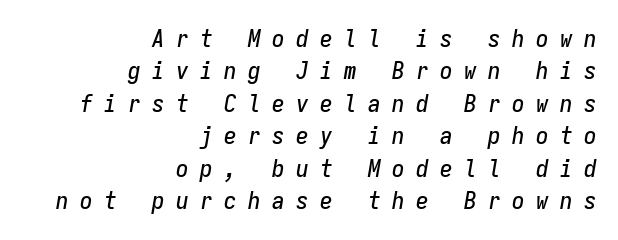
{"italic": "yes", "lean": "right", "slant_degrees": 9, "underline": "no", "align": "right", "line_spacing": "normal", "line_spacing_ratio": 1.3, "letter_spacing": "wide", "letter_spacing_em": 0.46, "glyph_px": 25}
